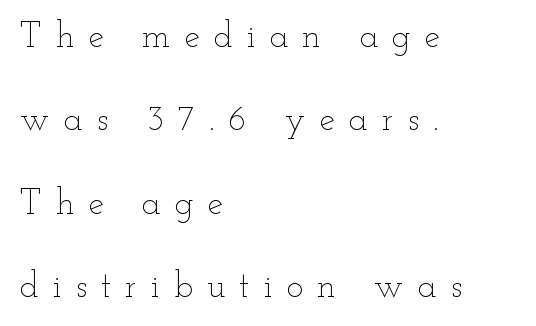
{"italic": "no", "bold": "no", "weight": "thin", "width": "wide", "stroke_contrast": "low", "x_height": "small", "monospaced": "no", "underline": "no", "align": "left", "line_spacing": "loose", "line_spacing_ratio": 2.38, "letter_spacing": "wide", "letter_spacing_em": 0.4, "glyph_px": 35}
